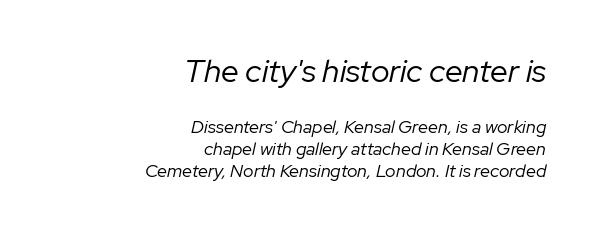
The image shows 32 px regular-weight type, italic (leaning right); set right-aligned, line spacing 1.23x, normal letter spacing, not underlined; the first (top) block is 1.78x larger; low stroke contrast and a medium x-height.
